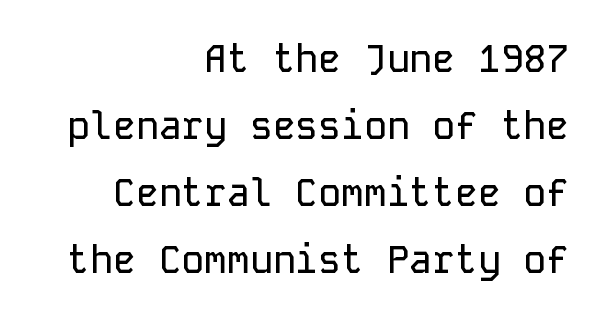
{"serif": "no", "italic": "no", "width": "normal", "stroke_contrast": "low", "x_height": "medium", "monospaced": "yes", "underline": "no", "align": "right", "line_spacing_ratio": 1.76, "letter_spacing": "normal", "letter_spacing_em": 0.0, "glyph_px": 38}
